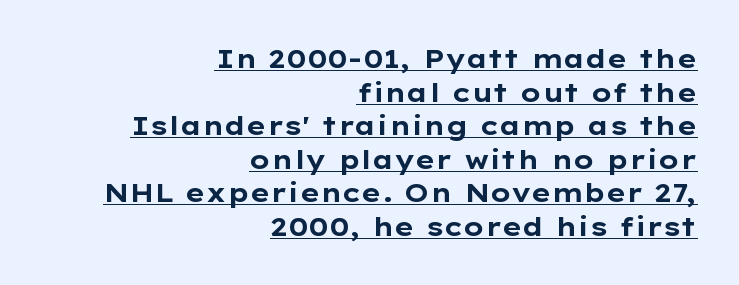
{"italic": "no", "bold": "yes", "underline": "yes", "align": "right", "line_spacing": "normal", "line_spacing_ratio": 1.29, "letter_spacing": "normal", "letter_spacing_em": 0.0, "glyph_px": 26}
